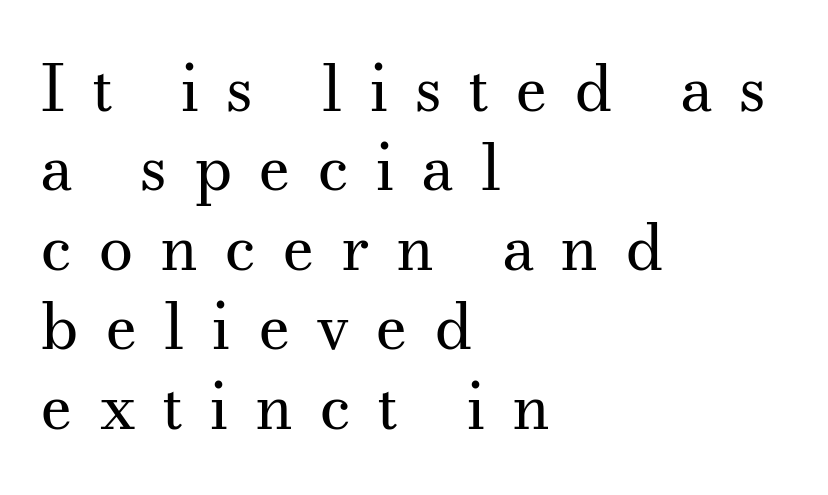
{"serif": "yes", "italic": "no", "bold": "no", "weight": "regular", "width": "normal", "stroke_contrast": "medium", "x_height": "small", "monospaced": "no", "underline": "no", "align": "left", "line_spacing": "normal", "line_spacing_ratio": 1.26, "letter_spacing": "wide", "letter_spacing_em": 0.41, "glyph_px": 63}
